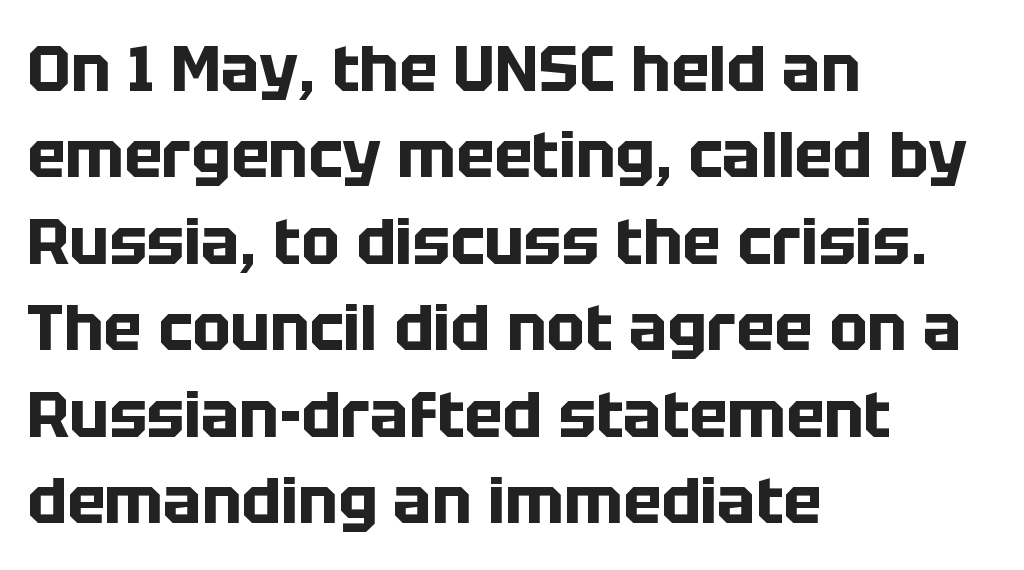
The image shows 64 px bold sans-serif type, upright; set left-aligned, normal line spacing (1.35x), normal letter spacing, not underlined; low stroke contrast and a large x-height.
